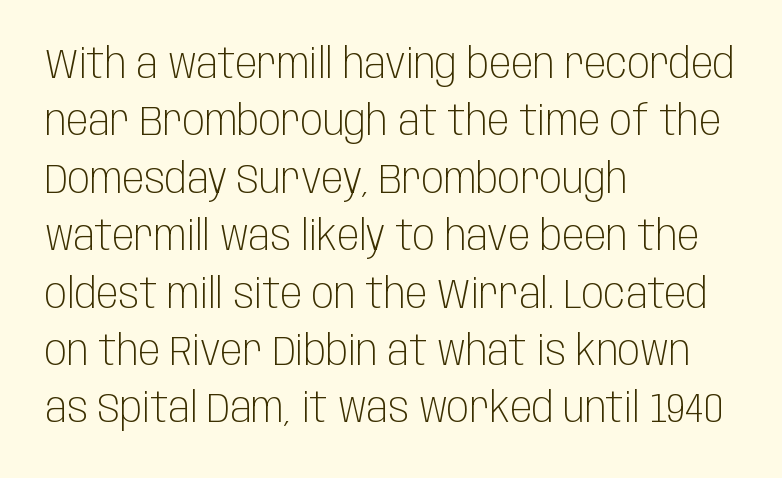
{"serif": "no", "italic": "no", "bold": "no", "weight": "light", "width": "condensed", "stroke_contrast": "low", "x_height": "large", "monospaced": "no", "underline": "no", "align": "left", "line_spacing": "normal", "line_spacing_ratio": 1.4, "letter_spacing": "normal", "letter_spacing_em": 0.0, "glyph_px": 41}
